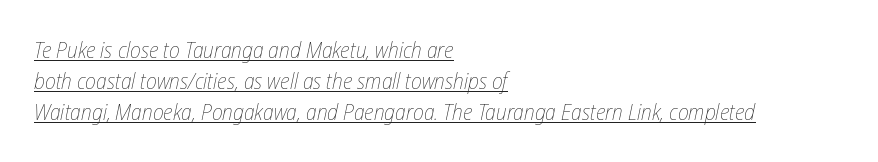
The image shows 22 px text type, italic (leaning right); set left-aligned, normal line spacing (1.41x), normal letter spacing, underlined.
